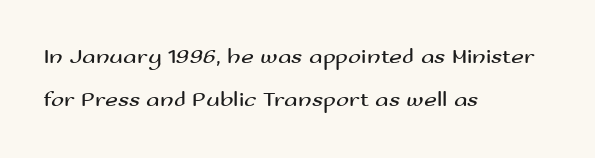
{"italic": "no", "bold": "no", "underline": "no", "align": "left", "line_spacing": "loose", "line_spacing_ratio": 1.96, "letter_spacing": "normal", "letter_spacing_em": 0.0, "glyph_px": 22}
